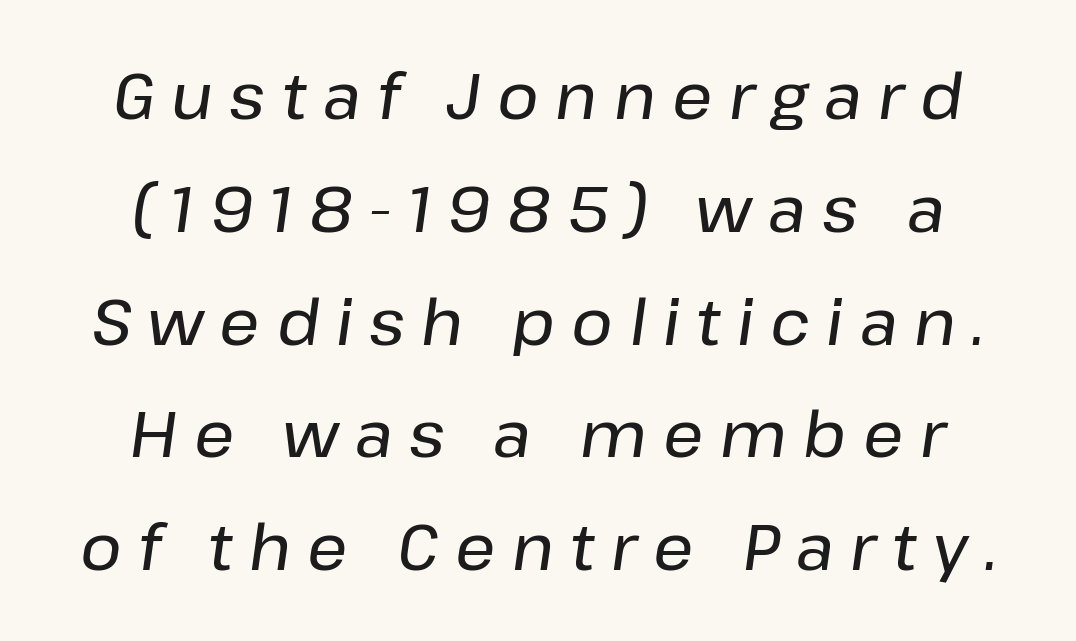
The image shows 63 px text type, italic (leaning right); set centered, line spacing 1.79x, unusually wide letter spacing (+0.26 em), not underlined; low stroke contrast and a medium x-height.
